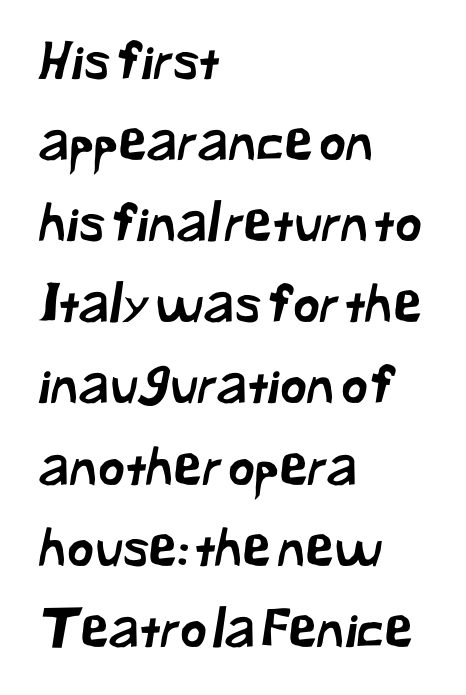
{"serif": "no", "width": "normal", "stroke_contrast": "low", "x_height": "medium", "monospaced": "no", "underline": "no", "align": "left", "line_spacing": "normal", "line_spacing_ratio": 1.56, "letter_spacing": "normal", "letter_spacing_em": 0.0, "glyph_px": 52}
